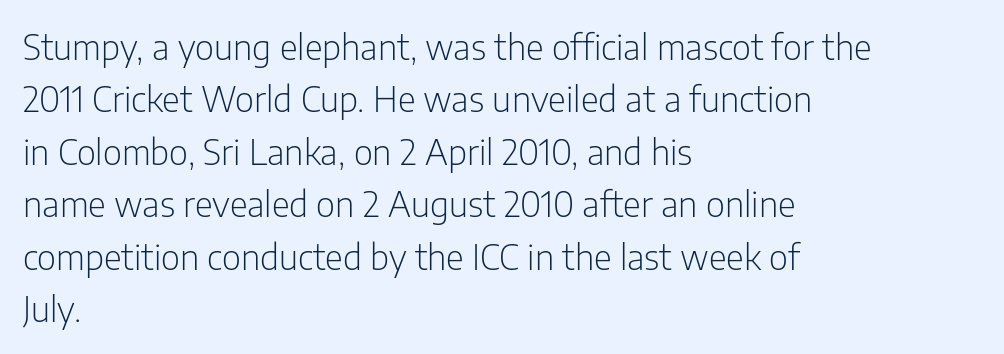
It's the straight-up-and-down kind of type. Line starts are locked; line ends wander. Compared with typical body copy, the letter spacing here is the same. Honestly, there is no underline to notice here at all.
